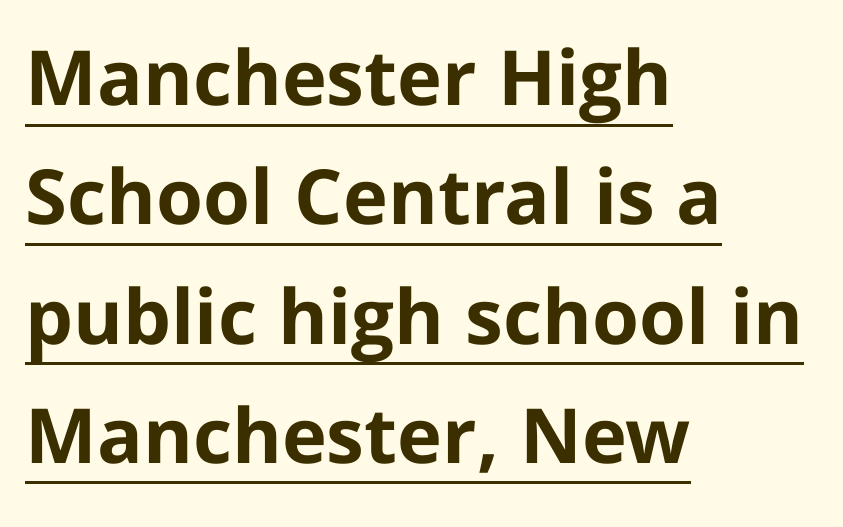
{"serif": "no", "italic": "no", "bold": "yes", "weight": "bold", "width": "normal", "stroke_contrast": "low", "x_height": "medium", "monospaced": "no", "underline": "yes", "align": "left", "line_spacing": "normal", "line_spacing_ratio": 1.57, "letter_spacing": "normal", "letter_spacing_em": 0.0, "glyph_px": 76}
